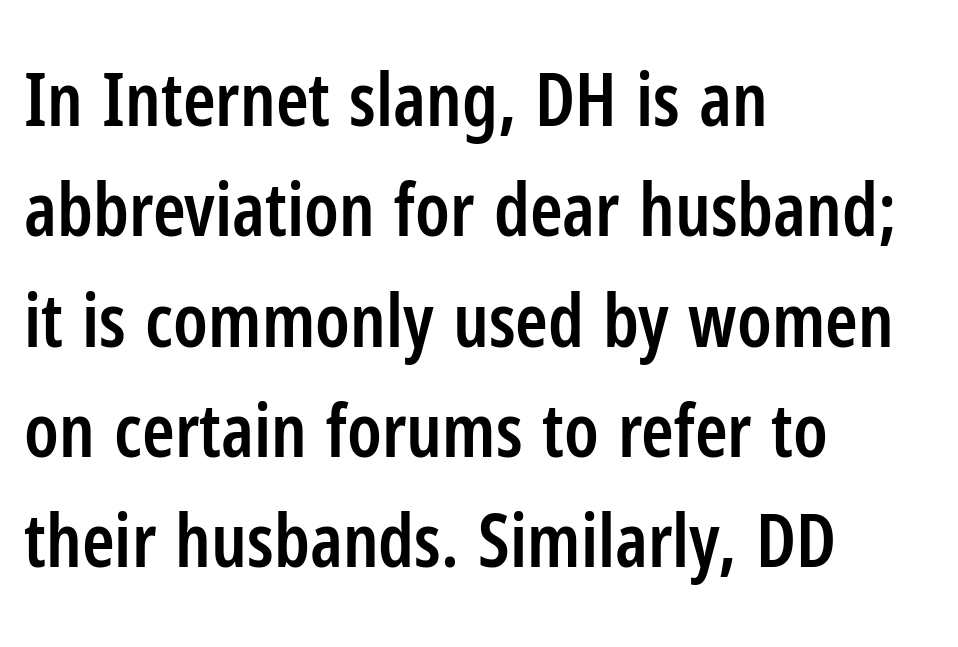
{"serif": "no", "italic": "no", "bold": "semi", "weight": "semibold", "width": "condensed", "stroke_contrast": "low", "x_height": "medium", "monospaced": "no", "underline": "no", "align": "left", "line_spacing": "normal", "line_spacing_ratio": 1.49, "letter_spacing": "normal", "letter_spacing_em": 0.0, "glyph_px": 74}
